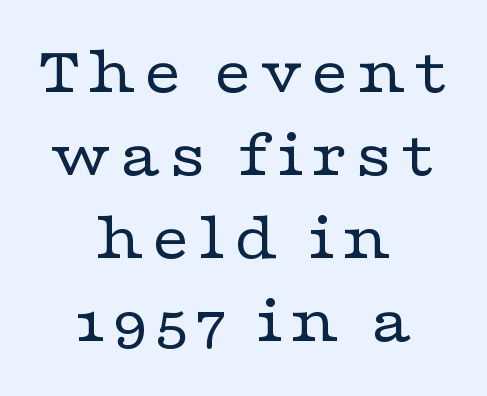
Compared with a typical body face, this is equally light or lighter still. These lines are centered, leaving both edges ragged. The words here are not underlined. This is roman type, the default non-slanted kind. Do the characters align in a grid? No, the font is proportional. A typesetter would label this face a serif.
